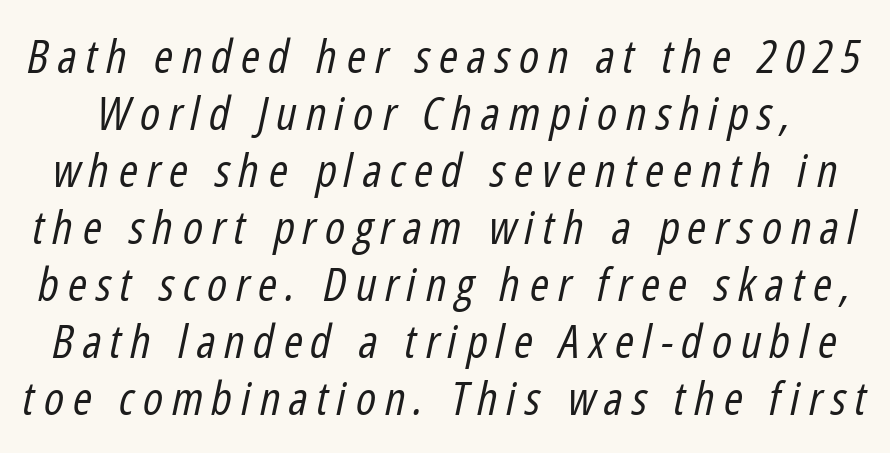
Quick note: italic. Is the stroke heavy? The answer is a plain regular-or-lighter. The passage shown is typed in a proportional face where columns would drift. Check the space under the baseline: it is left empty.
